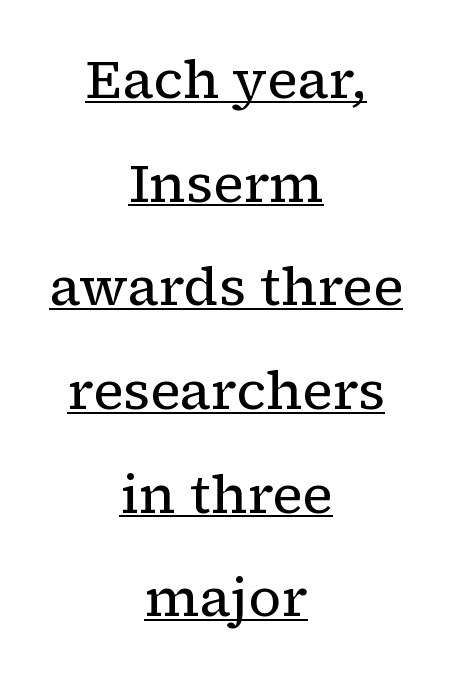
Q: Is the text bold? A: No.
Q: Is the text italic (slanted)? A: No, it is upright.
Q: Is the typeface a serif or a sans-serif typeface? A: Serif.
Q: Is the text underlined? A: Yes.
Q: How is the paragraph aligned? A: Centered.
Q: Is the spacing between letters normal or unusually wide? A: Normal.
Q: Is the spacing between lines tight, normal or loose? A: Loose.
Q: Width (condensed, normal, or wide)? A: Normal.
Q: Stroke contrast? A: Low.
Q: x-height? A: Medium.
Q: Monospaced? A: No.
